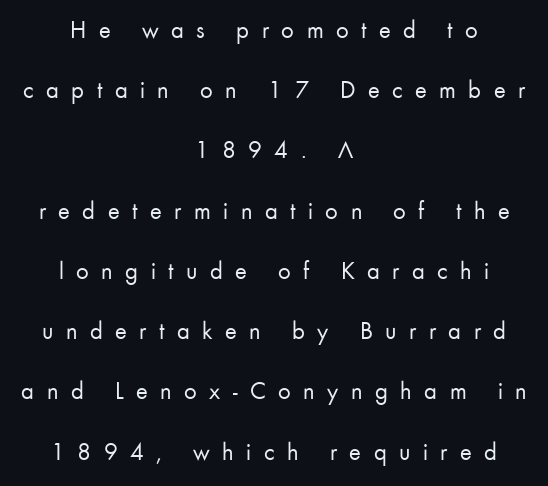
Q: Is the text bold? A: No.
Q: Is the text italic (slanted)? A: No, it is upright.
Q: Is the text underlined? A: No.
Q: How is the paragraph aligned? A: Centered.
Q: Is the spacing between letters normal or unusually wide? A: Unusually wide.
Q: Is the spacing between lines tight, normal or loose? A: Loose.
